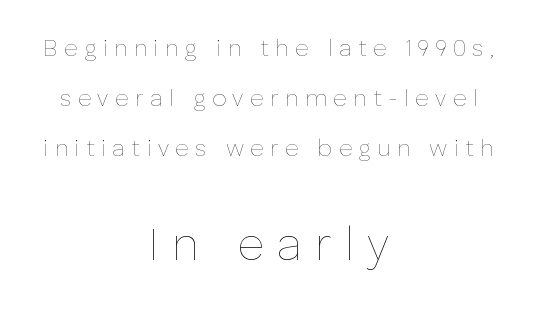
{"italic": "no", "bold": "no", "weight": "thin", "width": "normal", "stroke_contrast": "low", "x_height": "medium", "monospaced": "no", "underline": "no", "align": "center", "line_spacing": "loose", "line_spacing_ratio": 2.17, "letter_spacing": "wide", "letter_spacing_em": 0.28, "larger_block": "second", "size_ratio": 2.0, "glyph_px": 46}
